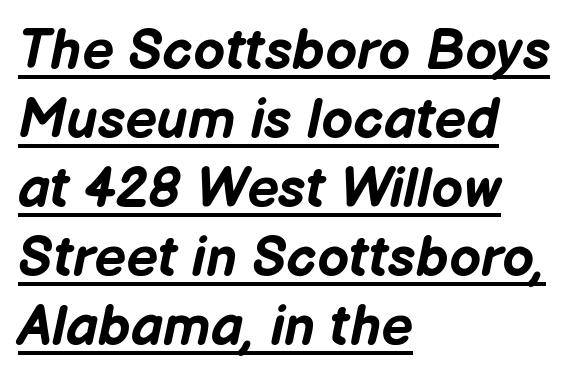
Tracking value appears to be zero — textbook default spacing. Varying glyph widths throughout — classic text-font behaviour. The lines in this sample share a left origin and differ only in where they stop. Tall strokes in this sample are angled rather than plumb.
